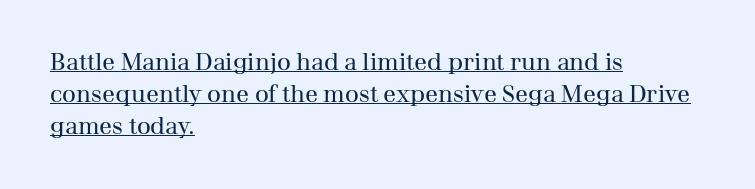
The typesetter has applied underlining to the passage shown. The type is set solid horizontally, with unmodified tracking. Whoever set this chose a conventional vertical rhythm. The strokes carry an ordinary text weight at most. Casual observation: everything's shoved over to the left.
